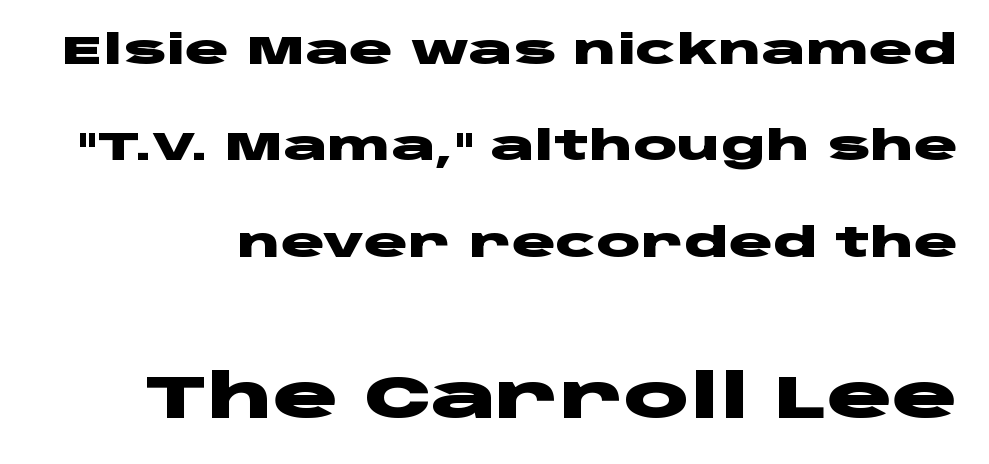
Q: Is the text bold? A: Yes.
Q: Is the text italic (slanted)? A: No, it is upright.
Q: Is the typeface a serif or a sans-serif typeface? A: Sans-serif.
Q: Is the text underlined? A: No.
Q: Is the spacing between letters normal or unusually wide? A: Normal.
Q: Is the spacing between lines tight, normal or loose? A: Loose.
Q: Which block of text is set in a larger size, the first (top) or the second (bottom)? A: The second (bottom) one.
Q: Width (condensed, normal, or wide)? A: Wide.
Q: Stroke contrast? A: Low.
Q: x-height? A: Large.
Q: Monospaced? A: No.
